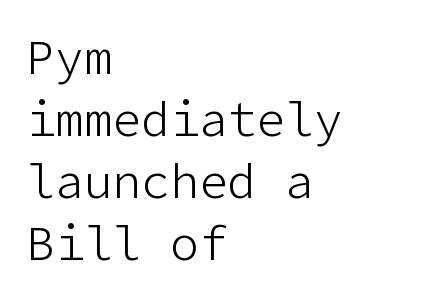
The image shows 48 px light sans-serif type, upright; set left-aligned, normal line spacing (1.29x), normal letter spacing, not underlined; low stroke contrast and a medium x-height.
